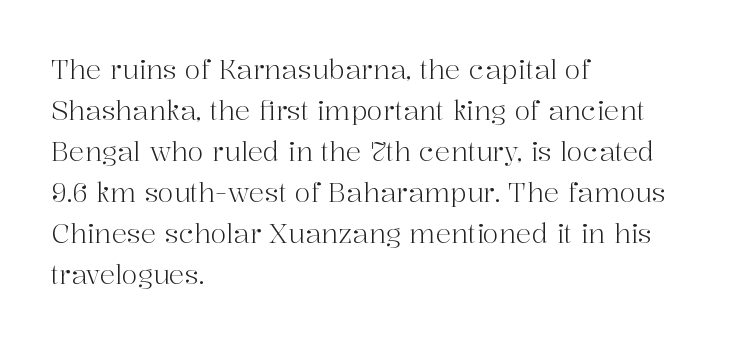
{"italic": "no", "bold": "no", "underline": "no", "align": "left", "line_spacing": "normal", "line_spacing_ratio": 1.58, "letter_spacing": "normal", "letter_spacing_em": 0.0, "glyph_px": 26}
